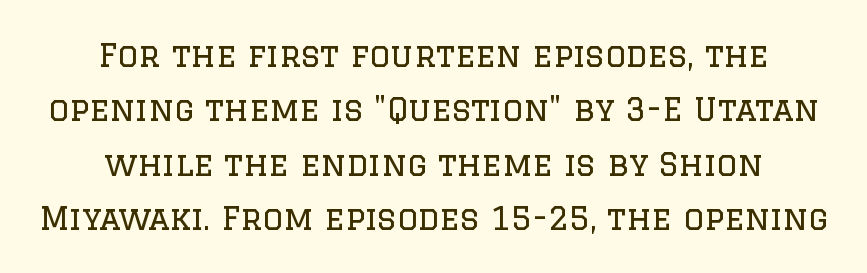
A normal amount of white space separates one row of letters from the next. Do the characters align in a grid? No, the font is proportional. Descenders are the only things crossing below the line. A quiet, ordinary-to-light weight characterises the typeface.
